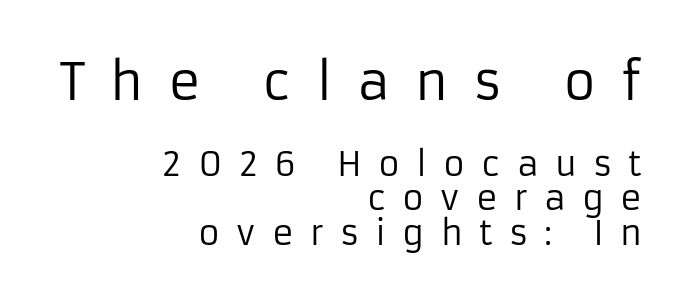
The image shows 50 px regular-weight sans-serif type, upright; set right-aligned, tight line spacing (1.04x), unusually wide letter spacing (+0.49 em), not underlined; the first (top) block is 1.52x larger; low stroke contrast and a medium x-height.
